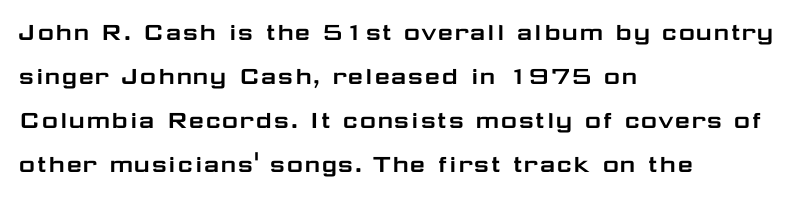
Look at the tracking — it's just the regular setting, nothing added. The zone under the glyphs is completely vacant. In CSS terms this would be text-align: left. Quick note: interline space is typical. Each letter keeps its own natural width here, so spacing adapts to shape.
